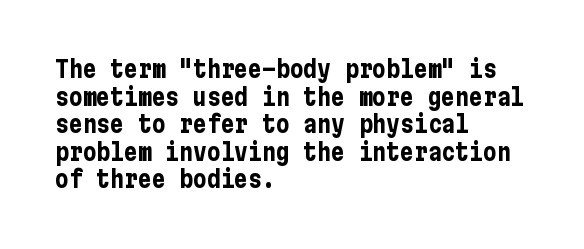
The letters stand upright; this is a roman face. Each word holds together tightly as a unit, with standard inter-letter gaps. Underline: absent. Notice how thick the strokes are: this is what a full bold looks like. The setting favours the left margin, as ordinary paragraphs usually do.
